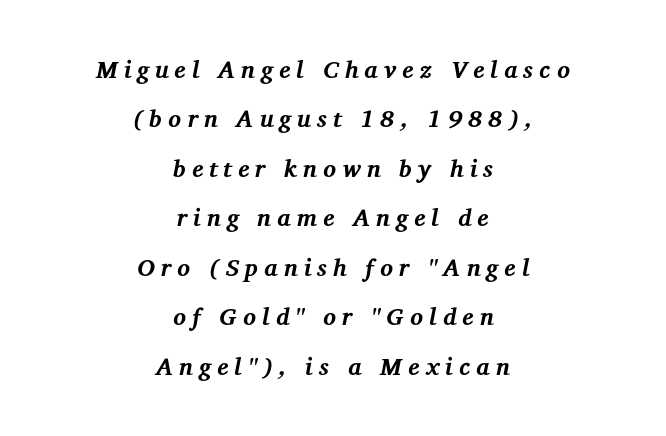
The image shows 24 px bold type, italic (leaning right); set centered, loose line spacing (2.06x), unusually wide letter spacing (+0.25 em), not underlined.
